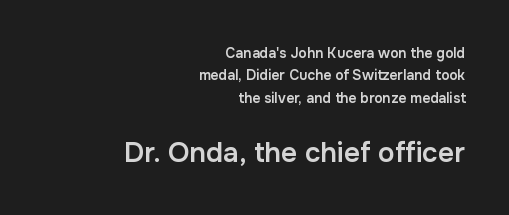
The image shows 28 px semibold sans-serif type, upright; set right-aligned, normal line spacing (1.6x), normal letter spacing, not underlined; the second (bottom) block is 2.0x larger; low stroke contrast and a medium x-height.
